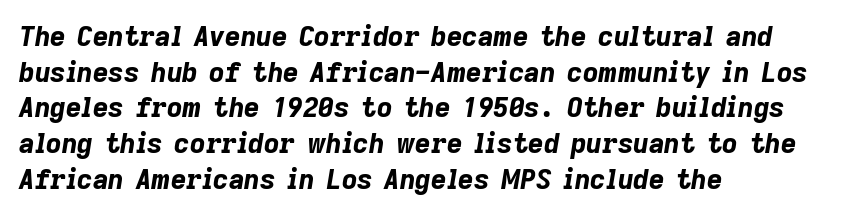
Horizontally, the lines are justified to the leading edge only. The specimen omits any rule beneath the text block's lines. Glyph-to-glyph distance matches everyday printed text. These lines were composed using italics.
